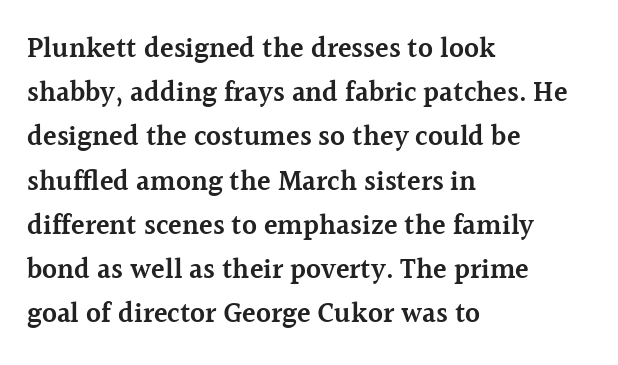
{"serif": "yes", "italic": "no", "bold": "semi", "weight": "semibold", "width": "normal", "x_height": "medium", "monospaced": "no", "underline": "no", "align": "left", "line_spacing": "normal", "line_spacing_ratio": 1.58, "letter_spacing": "normal", "letter_spacing_em": 0.0, "glyph_px": 28}
